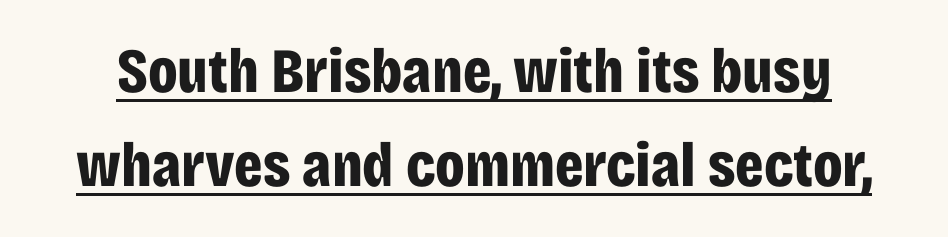
Think of a printed novel: that variable character pitch is what you see here. A continuous stroke trails under the words, as in a hyperlink. If you drew a line through each stem, it would be perfectly vertical. This rendering leaves character spacing at its baseline value. Reading down the column, the eye jumps a familiar distance to each next line.
